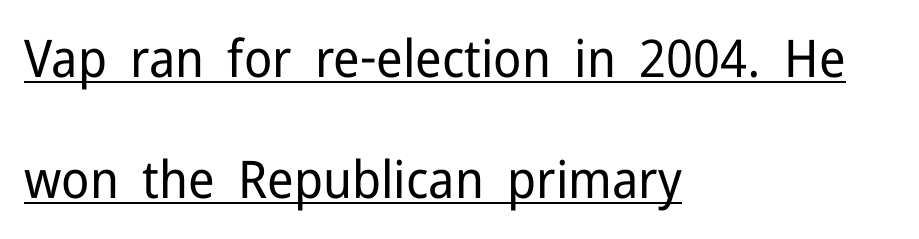
Q: Is the text bold? A: No.
Q: Is the text italic (slanted)? A: No, it is upright.
Q: Is the typeface a serif or a sans-serif typeface? A: Sans-serif.
Q: Is the text underlined? A: Yes.
Q: How is the paragraph aligned? A: Left-aligned.
Q: Is the spacing between letters normal or unusually wide? A: Normal.
Q: Is the spacing between lines tight, normal or loose? A: Loose.
Q: Width (condensed, normal, or wide)? A: Normal.
Q: Stroke contrast? A: Low.
Q: x-height? A: Medium.
Q: Monospaced? A: No.
